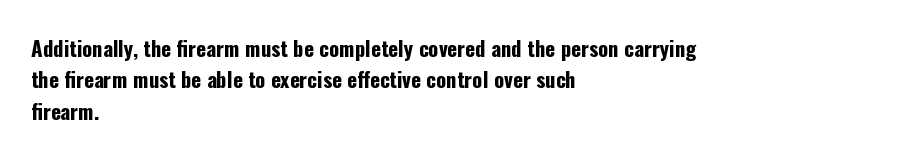
The image shows 21 px bold type, upright; set left-aligned, normal line spacing (1.5x), normal letter spacing, not underlined.
